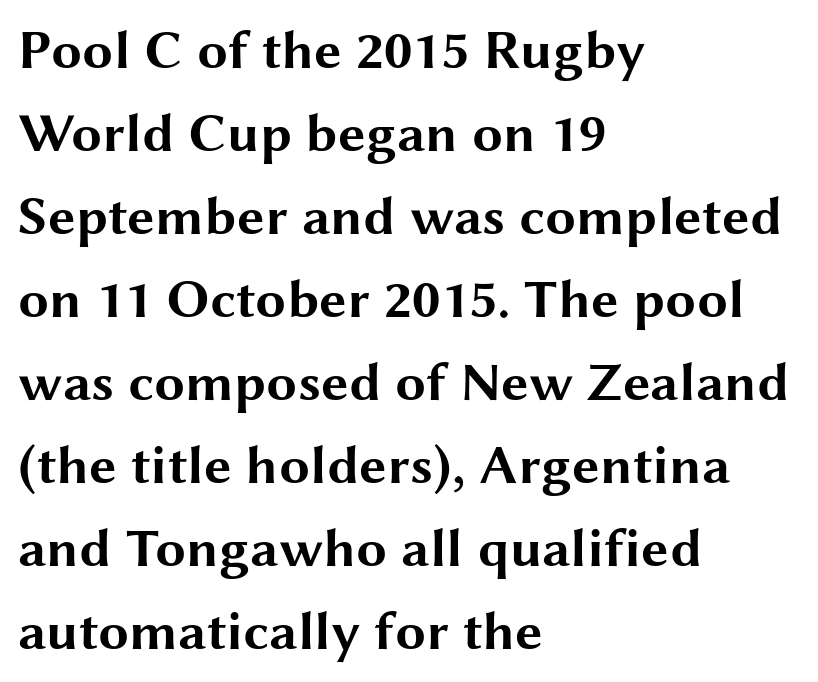
{"serif": "no", "italic": "no", "bold": "yes", "weight": "bold", "width": "wide", "stroke_contrast": "medium", "x_height": "medium", "monospaced": "no", "underline": "no", "align": "left", "line_spacing": "normal", "line_spacing_ratio": 1.51, "letter_spacing": "normal", "letter_spacing_em": 0.0, "glyph_px": 55}
